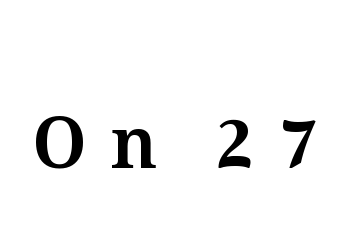
{"italic": "no", "width": "normal", "stroke_contrast": "medium", "x_height": "medium", "monospaced": "no", "underline": "no", "letter_spacing": "wide", "letter_spacing_em": 0.33, "glyph_px": 71}
